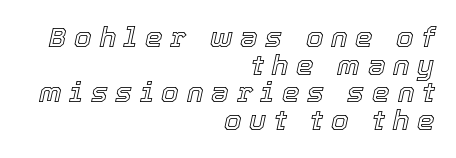
{"italic": "yes", "lean": "right", "slant_degrees": 12, "width": "normal", "x_height": "medium", "monospaced": "no", "underline": "no", "align": "right", "line_spacing": "tight", "line_spacing_ratio": 0.99, "letter_spacing": "wide", "letter_spacing_em": 0.28, "glyph_px": 28}
